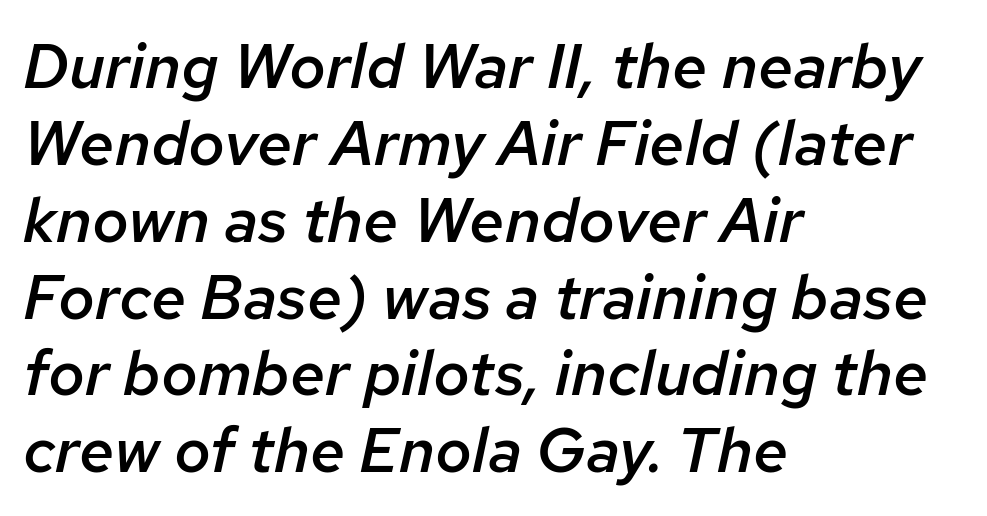
{"italic": "yes", "lean": "right", "slant_degrees": 12, "bold": "semi", "weight": "semibold", "width": "normal", "stroke_contrast": "low", "x_height": "medium", "monospaced": "no", "underline": "no", "align": "left", "line_spacing_ratio": 1.22, "letter_spacing": "normal", "letter_spacing_em": 0.0, "glyph_px": 63}
